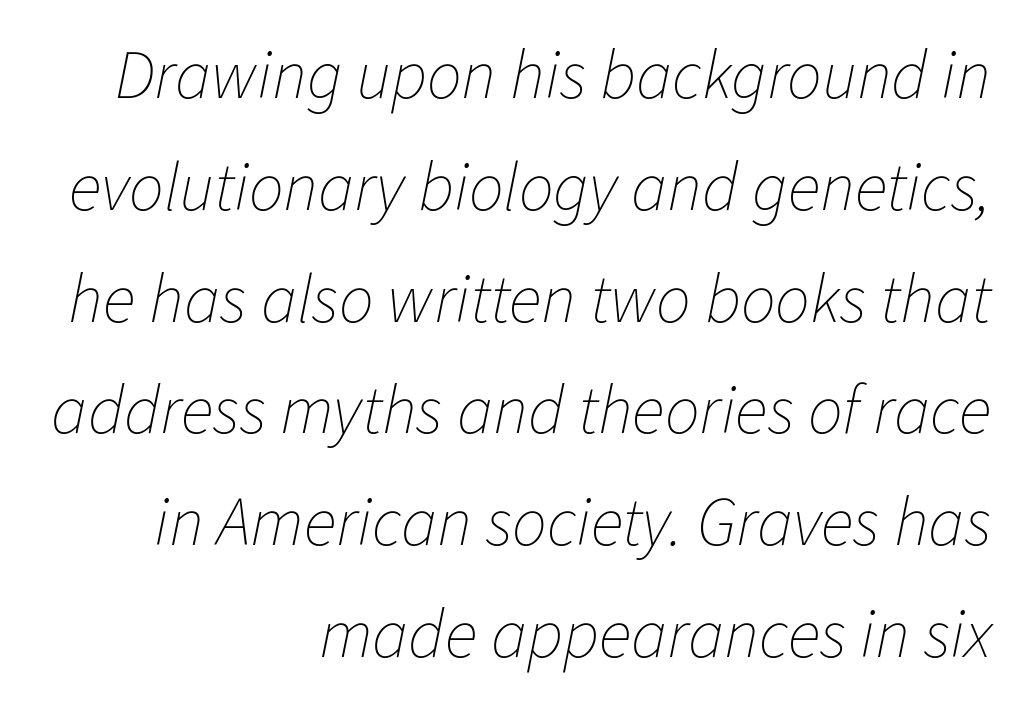
The image shows 69 px thin type, italic (leaning right); set right-aligned, normal line spacing (1.62x), normal letter spacing, not underlined; low stroke contrast and a medium x-height.
